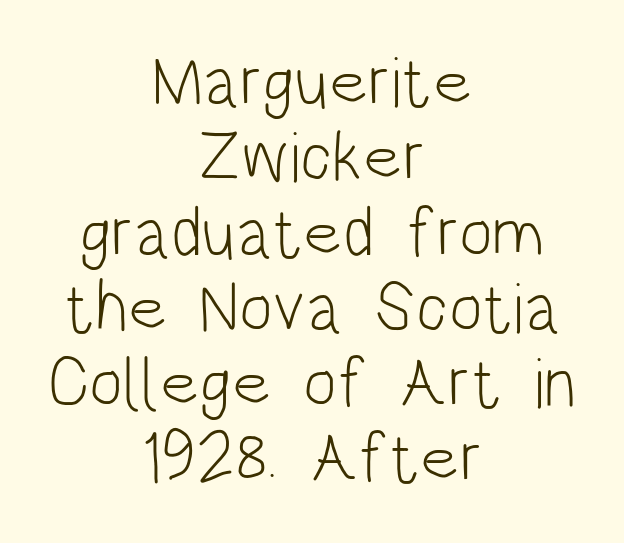
Q: Is the text bold? A: No.
Q: Is the text italic (slanted)? A: No, it is upright.
Q: Is the typeface a serif or a sans-serif typeface? A: Sans-serif.
Q: Is the text underlined? A: No.
Q: How is the paragraph aligned? A: Centered.
Q: Is the spacing between letters normal or unusually wide? A: Normal.
Q: Is the spacing between lines tight, normal or loose? A: Tight.
Q: Width (condensed, normal, or wide)? A: Condensed.
Q: Stroke contrast? A: Low.
Q: x-height? A: Large.
Q: Monospaced? A: No.
